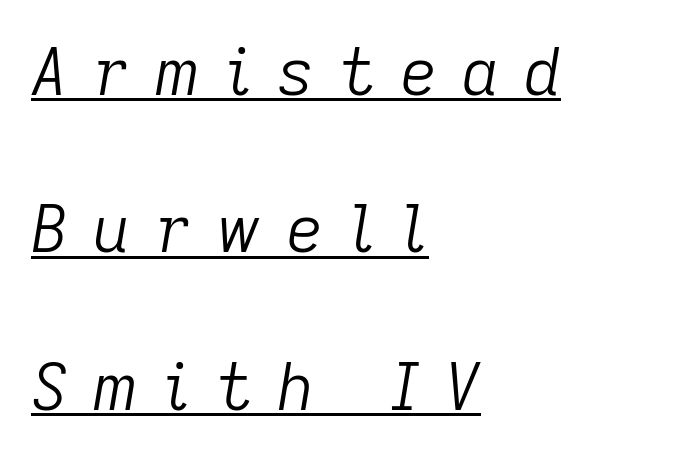
Q: Is the text bold? A: No.
Q: Is the text italic (slanted)? A: Yes, it leans right by about 9 degrees.
Q: Is the text underlined? A: Yes.
Q: How is the paragraph aligned? A: Left-aligned.
Q: Is the spacing between letters normal or unusually wide? A: Unusually wide.
Q: Is the spacing between lines tight, normal or loose? A: Loose.
Q: Width (condensed, normal, or wide)? A: Normal.
Q: Stroke contrast? A: Low.
Q: x-height? A: Medium.
Q: Monospaced? A: No.
